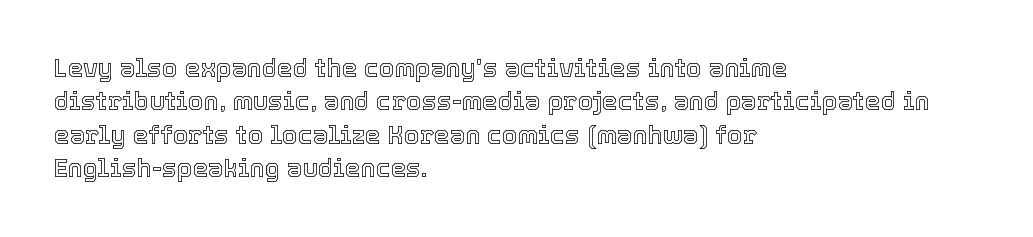
Students, observe: this is what conventionally led text looks like. Observe the ordinary spacing: letters are neighbours, not strangers. Designer's note — italics off, roman on. The specimen omits any rule beneath the text block's lines.
